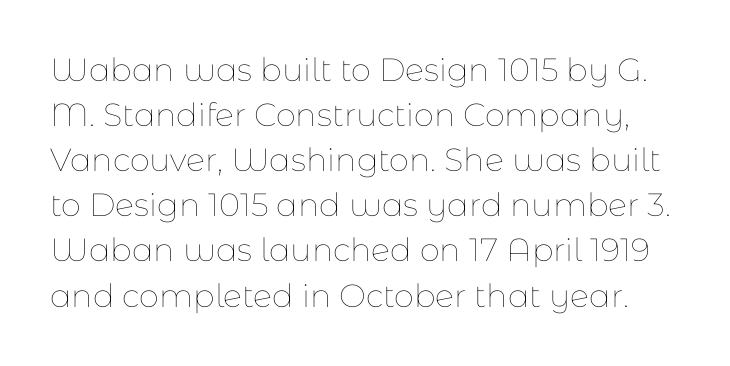
{"italic": "no", "bold": "no", "weight": "thin", "width": "normal", "stroke_contrast": "low", "x_height": "medium", "monospaced": "no", "underline": "no", "line_spacing": "normal", "line_spacing_ratio": 1.41, "letter_spacing": "normal", "letter_spacing_em": 0.0, "glyph_px": 32}
